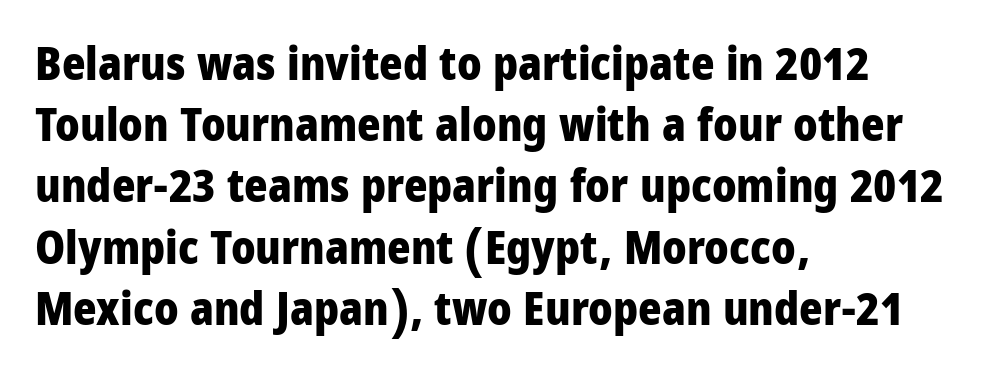
{"serif": "no", "italic": "no", "bold": "yes", "weight": "heavy", "width": "condensed", "stroke_contrast": "low", "x_height": "large", "monospaced": "no", "underline": "no", "align": "left", "line_spacing": "normal", "line_spacing_ratio": 1.36, "letter_spacing": "normal", "letter_spacing_em": 0.0, "glyph_px": 45}
